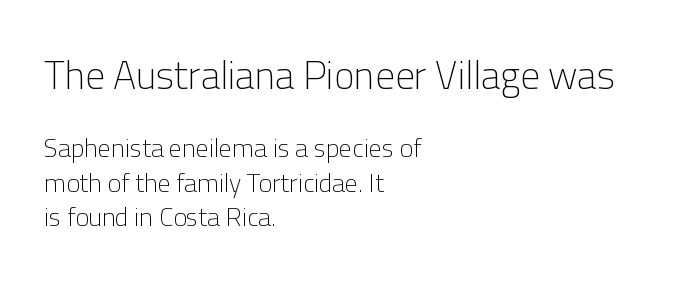
{"serif": "no", "italic": "no", "bold": "no", "weight": "light", "width": "normal", "stroke_contrast": "low", "x_height": "medium", "monospaced": "no", "underline": "no", "align": "left", "line_spacing": "normal", "line_spacing_ratio": 1.33, "letter_spacing": "normal", "letter_spacing_em": 0.0, "larger_block": "first", "size_ratio": 1.5, "glyph_px": 39}
